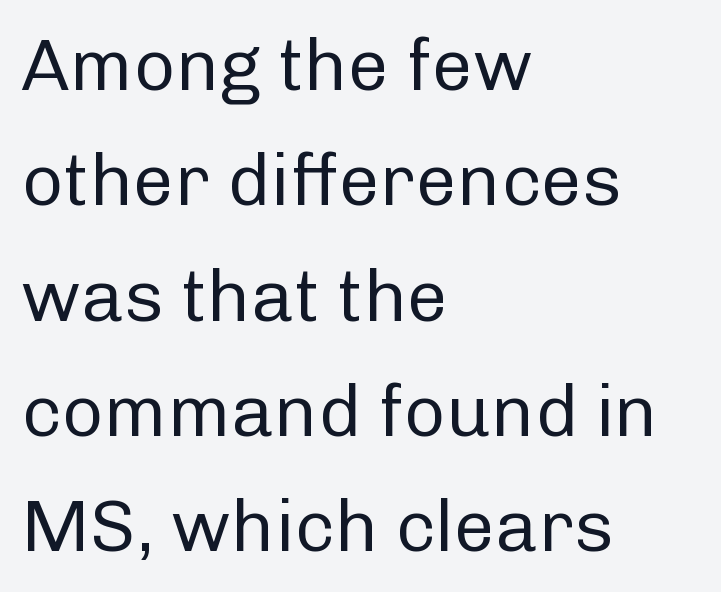
Grotesque or geometric, the face here clearly has no serifs. Has an underline been added? It has not. You could call the tracking neutral — neither tight nor loose. One glance says typical: line gaps are just what's usual. These lines were composed using upright roman letters.
